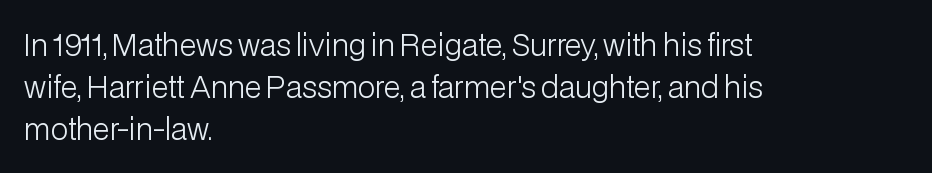
The image shows 29 px light sans-serif type, upright; set left-aligned, normal line spacing (1.44x), normal letter spacing, not underlined; low stroke contrast and a medium x-height.
